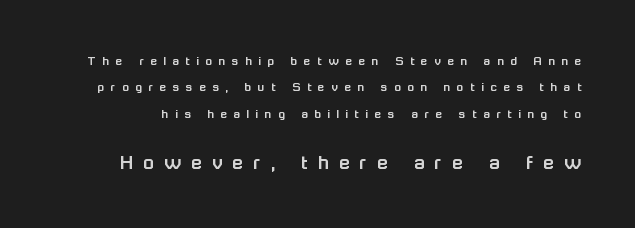
{"italic": "no", "underline": "no", "line_spacing_ratio": 1.89, "letter_spacing": "wide", "letter_spacing_em": 0.46, "larger_block": "second", "size_ratio": 1.57, "glyph_px": 22}
